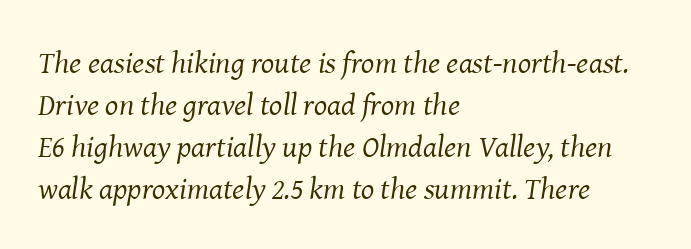
Style check: oblique. Each word holds together tightly as a unit, with standard inter-letter gaps. Unmarked baselines from the first word to the last. Vertically, the passage feels balanced, rows spaced as you'd expect. Each stroke keeps to a modest, everyday thickness or less. Varying glyph widths throughout — classic text-font behaviour.
